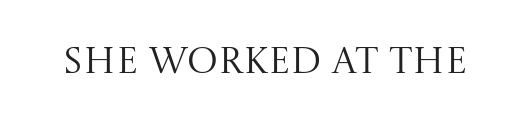
Proportional: the letters do not fall into vertical columns. The horizontal fit of the characters is conventional and even. The string is rendered with underlining switched off. Designer's note — italics off, roman on. Letterform terminals end in serifs throughout the passage. No heavy texture on the line: the type isn't bold.
